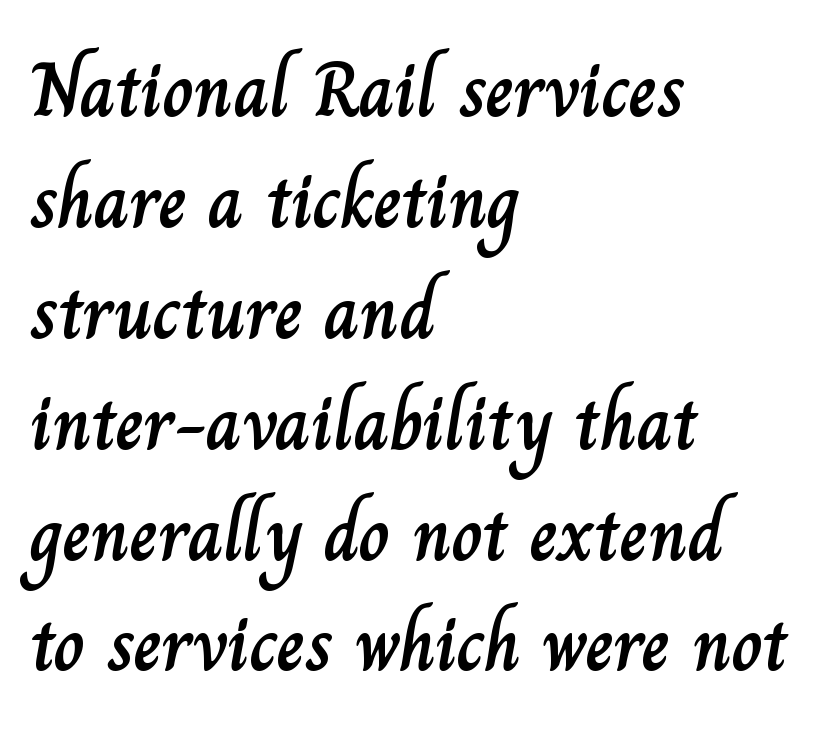
Q: Is the text italic (slanted)? A: Yes.
Q: Is the text underlined? A: No.
Q: How is the paragraph aligned? A: Left-aligned.
Q: Is the spacing between letters normal or unusually wide? A: Normal.
Q: Is the spacing between lines tight, normal or loose? A: Normal.
Q: Width (condensed, normal, or wide)? A: Normal.
Q: Stroke contrast? A: Low.
Q: x-height? A: Small.
Q: Monospaced? A: No.
